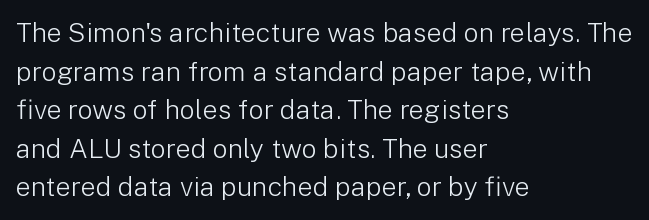
Stroke thickness stays within the range of a standard reading face or lighter. Notice how descenders clear the ascenders below comfortably — that's standard leading. There is no visible air inserted between adjacent glyphs. Casual observation: everything's shoved over to the left. The specimen omits any rule beneath the text block's lines. The letters stand straight up with perfectly vertical stems.
